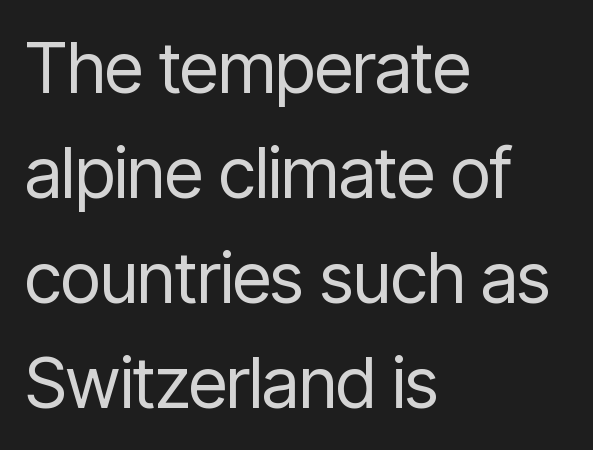
The image shows 70 px regular-weight, condensed sans-serif type, upright; set left-aligned, normal line spacing (1.5x), normal letter spacing, not underlined; low stroke contrast and a medium x-height.
